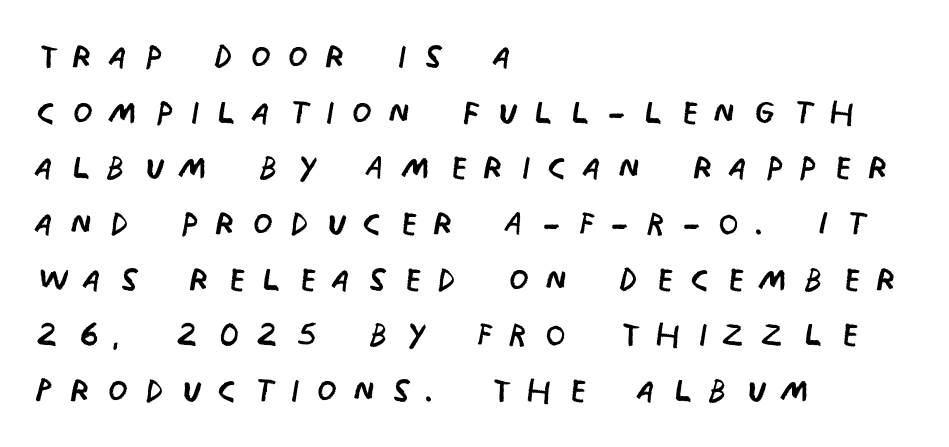
Substantial extra tracking has been applied to these lines. Note the varied advance widths — an 'i' is clearly narrower than an 'm'. A light-to-regular cut is what we see here.
